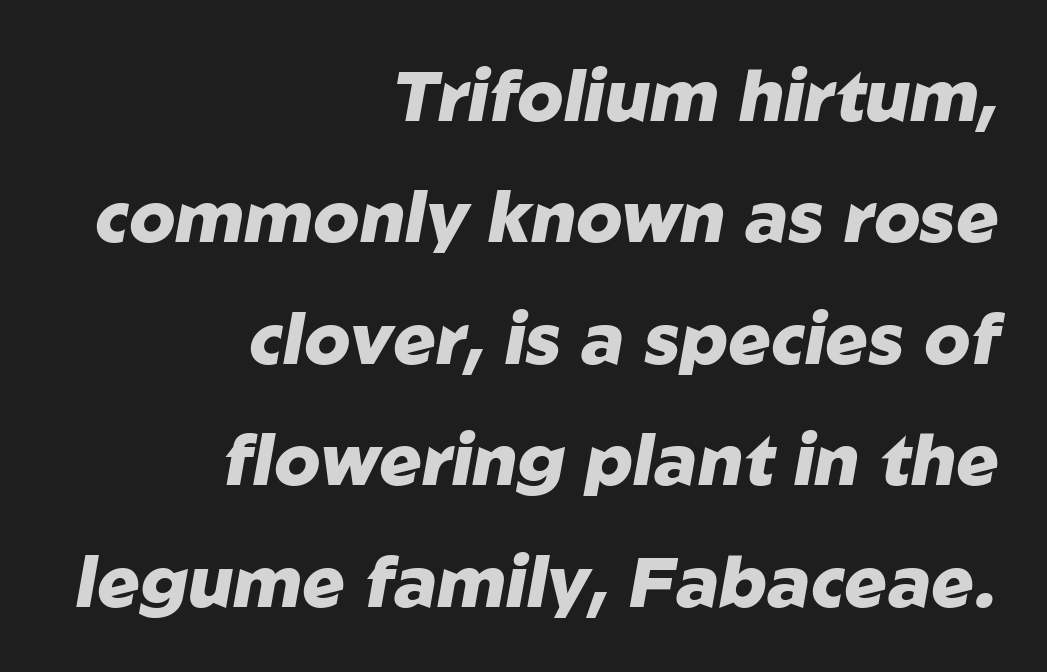
Q: Is the text bold? A: Yes.
Q: Is the text italic (slanted)? A: Yes, it leans right by about 10 degrees.
Q: Is the text underlined? A: No.
Q: How is the paragraph aligned? A: Right-aligned.
Q: Is the spacing between letters normal or unusually wide? A: Normal.
Q: Width (condensed, normal, or wide)? A: Normal.
Q: Stroke contrast? A: Low.
Q: x-height? A: Medium.
Q: Monospaced? A: No.
